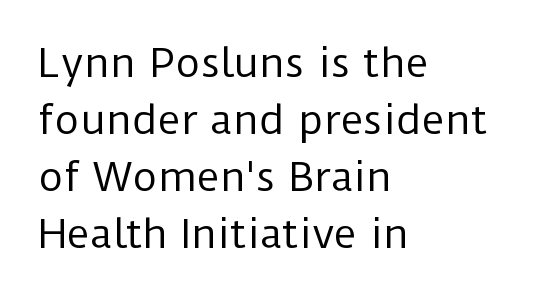
Q: Is the text bold? A: No.
Q: Is the text italic (slanted)? A: No, it is upright.
Q: Is the typeface a serif or a sans-serif typeface? A: Sans-serif.
Q: Is the text underlined? A: No.
Q: How is the paragraph aligned? A: Left-aligned.
Q: Is the spacing between letters normal or unusually wide? A: Normal.
Q: Is the spacing between lines tight, normal or loose? A: Normal.
Q: Width (condensed, normal, or wide)? A: Normal.
Q: Stroke contrast? A: Low.
Q: x-height? A: Medium.
Q: Monospaced? A: No.
